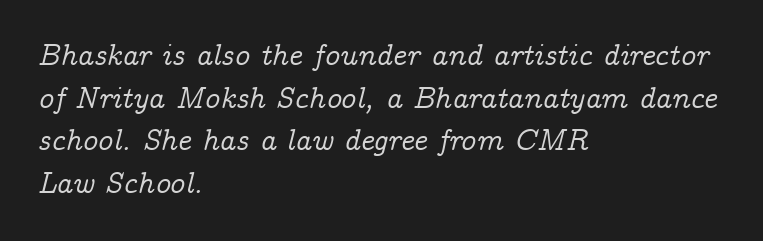
{"serif": "yes", "italic": "yes", "lean": "right", "slant_degrees": 14, "width": "normal", "stroke_contrast": "low", "x_height": "medium", "monospaced": "no", "underline": "no", "align": "left", "line_spacing": "normal", "line_spacing_ratio": 1.42, "letter_spacing": "normal", "letter_spacing_em": 0.0, "glyph_px": 30}
